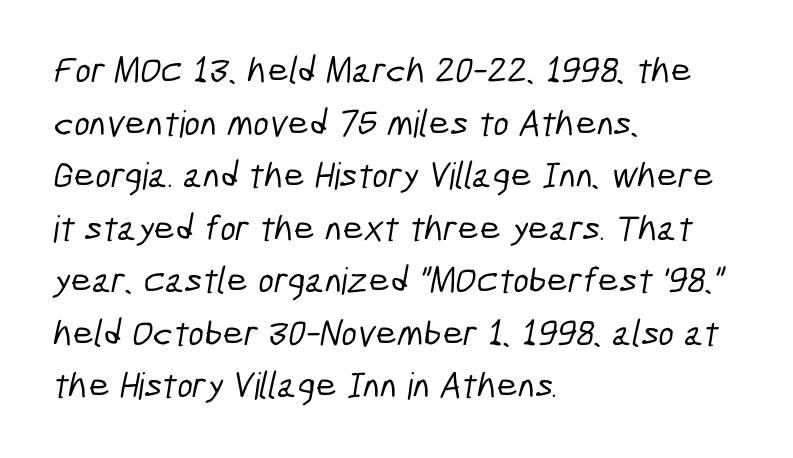
Check where the strokes stop: nothing finishes them off — pure sans. A student would call this left alignment; a typographer would say flush left, rag right. Descender tails drop into unmarked territory. The letters advance in unequal steps, a hallmark of proportional type.
